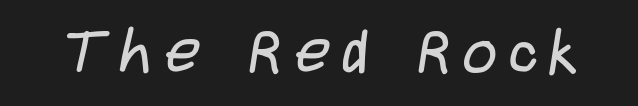
{"serif": "no", "bold": "no", "weight": "regular", "width": "condensed", "stroke_contrast": "low", "x_height": "large", "monospaced": "no", "underline": "no", "letter_spacing": "wide", "letter_spacing_em": 0.21, "glyph_px": 59}
